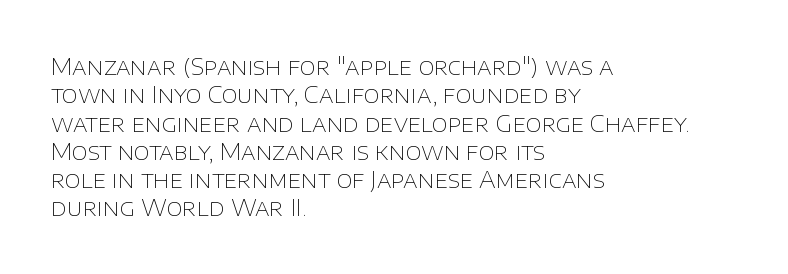
Nobody touched the tracking dial on this one. Visually the block forms a straight wall on the left and a jagged coastline on the right. Posture: upright roman. Beneath every word, the page is bare.
